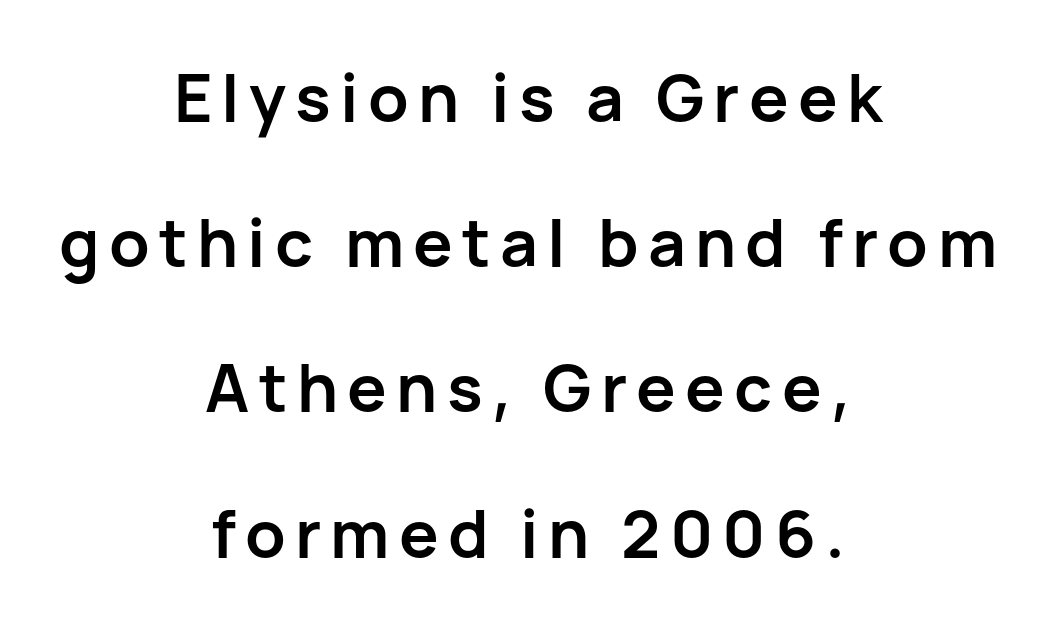
This sample is center-justified, so both line endings float freely. Look at the bottom of the vertical strokes: they stop flat, with no serifs. Decoration check: the copy has no underline. Vertical strokes here are truly vertical.
